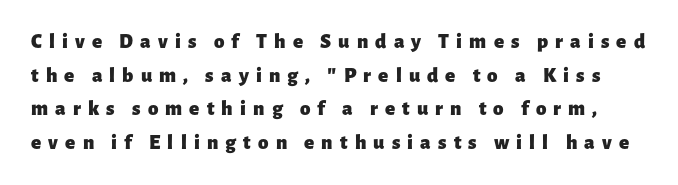
Q: Is the text bold? A: Yes.
Q: Is the text italic (slanted)? A: No, it is upright.
Q: Is the text underlined? A: No.
Q: Is the spacing between letters normal or unusually wide? A: Unusually wide.
Q: Is the spacing between lines tight, normal or loose? A: Normal.
